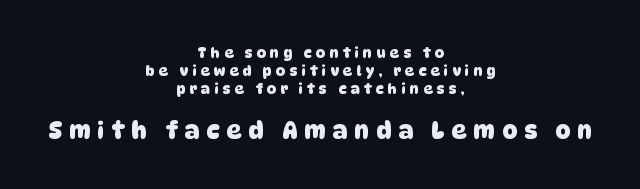
Q: Is the text bold? A: Yes.
Q: Is the text underlined? A: No.
Q: How is the paragraph aligned? A: Centered.
Q: Is the spacing between letters normal or unusually wide? A: Unusually wide.
Q: Is the spacing between lines tight, normal or loose? A: Normal.
Q: Which block of text is set in a larger size, the first (top) or the second (bottom)? A: The second (bottom) one.
